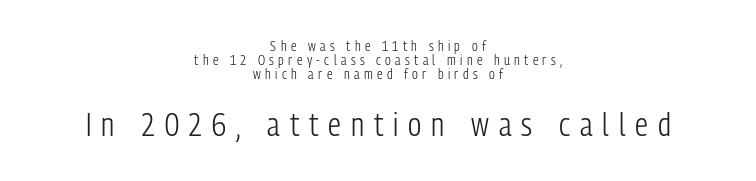
Q: Is the text bold? A: No.
Q: Is the text italic (slanted)? A: No, it is upright.
Q: Is the typeface a serif or a sans-serif typeface? A: Sans-serif.
Q: Is the text underlined? A: No.
Q: How is the paragraph aligned? A: Centered.
Q: Is the spacing between letters normal or unusually wide? A: Unusually wide.
Q: Is the spacing between lines tight, normal or loose? A: Tight.
Q: Which block of text is set in a larger size, the first (top) or the second (bottom)? A: The second (bottom) one.
Q: Width (condensed, normal, or wide)? A: Condensed.
Q: Stroke contrast? A: Low.
Q: x-height? A: Medium.
Q: Monospaced? A: No.
